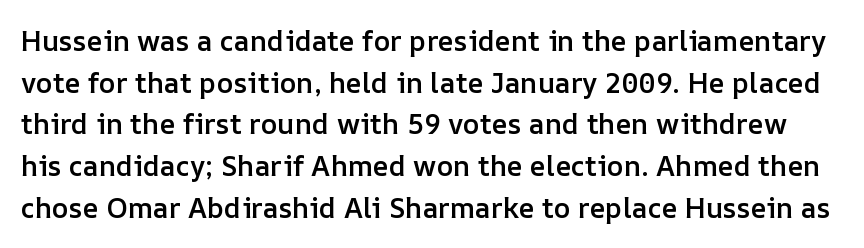
There is no visible air inserted between adjacent glyphs. Quick note: underline off. Reading down the column, the eye jumps a familiar distance to each next line. A typesetter would call this proportional, since set widths differ per character. Style check: upright. The sample has been set in demibold, a notch under bold.
